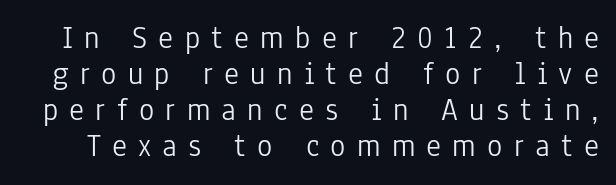
The image shows 32 px light, condensed sans-serif type, upright; set tight line spacing (1.13x), unusually wide letter spacing (+0.35 em), not underlined; low stroke contrast and a medium x-height.
